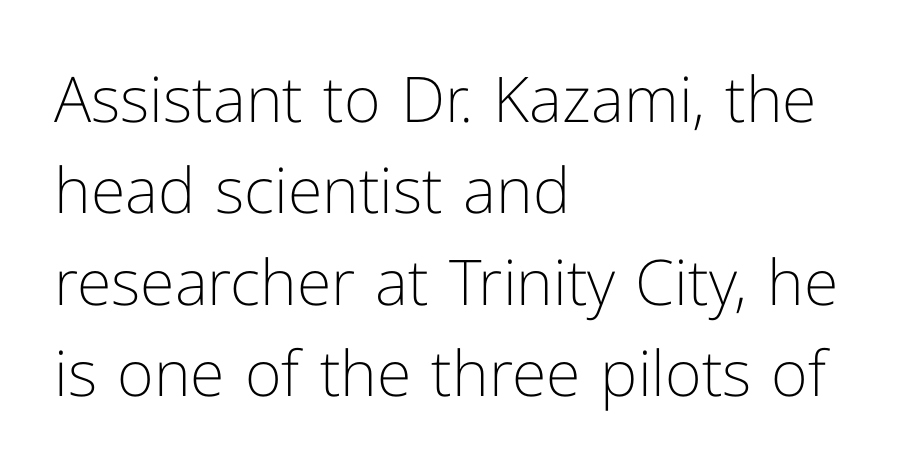
Notice how the passage keeps a crisp vertical edge on the left only. Bare-footed words on every line. Successive baselines arrive at the customary interval. Each letter keeps its own natural width here, so spacing adapts to shape. Here the glyphs are tracked normally, forming tight word shapes.
